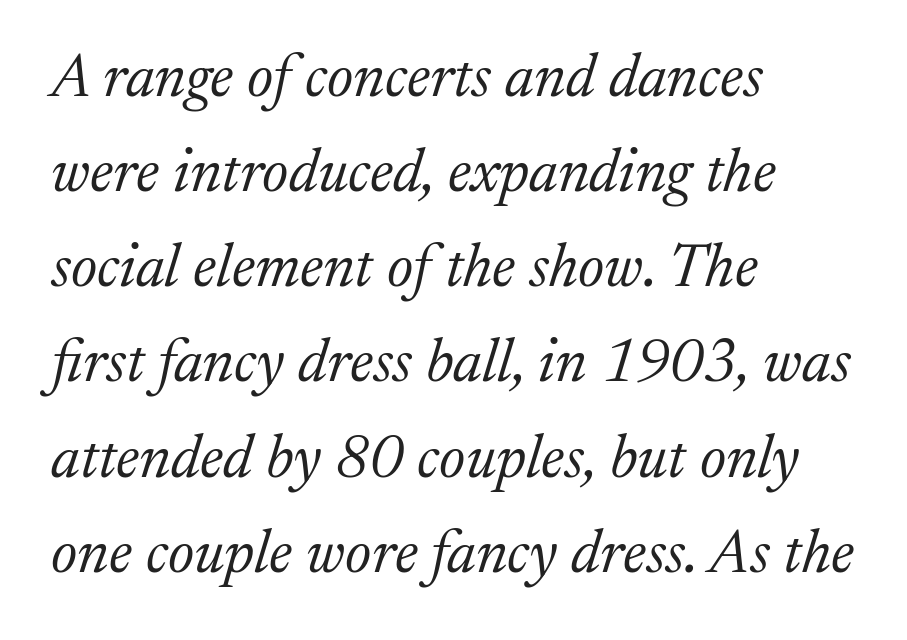
{"serif": "yes", "italic": "yes", "lean": "right", "slant_degrees": 17, "bold": "no", "weight": "light", "width": "normal", "stroke_contrast": "medium", "x_height": "medium", "monospaced": "no", "underline": "no", "align": "left", "line_spacing": "normal", "line_spacing_ratio": 1.56, "letter_spacing": "normal", "letter_spacing_em": 0.0, "glyph_px": 61}
